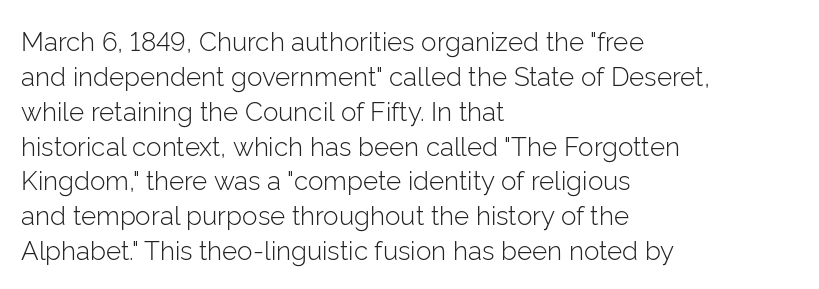
{"italic": "no", "bold": "no", "underline": "no", "align": "left", "line_spacing": "normal", "line_spacing_ratio": 1.34, "letter_spacing": "normal", "letter_spacing_em": 0.0, "glyph_px": 26}
